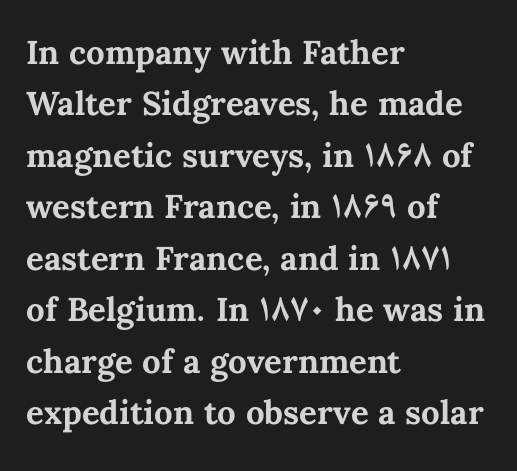
{"italic": "no", "bold": "yes", "weight": "bold", "width": "normal", "stroke_contrast": "medium", "x_height": "medium", "monospaced": "no", "underline": "no", "align": "left", "line_spacing": "normal", "line_spacing_ratio": 1.56, "letter_spacing": "normal", "letter_spacing_em": 0.0, "glyph_px": 33}
